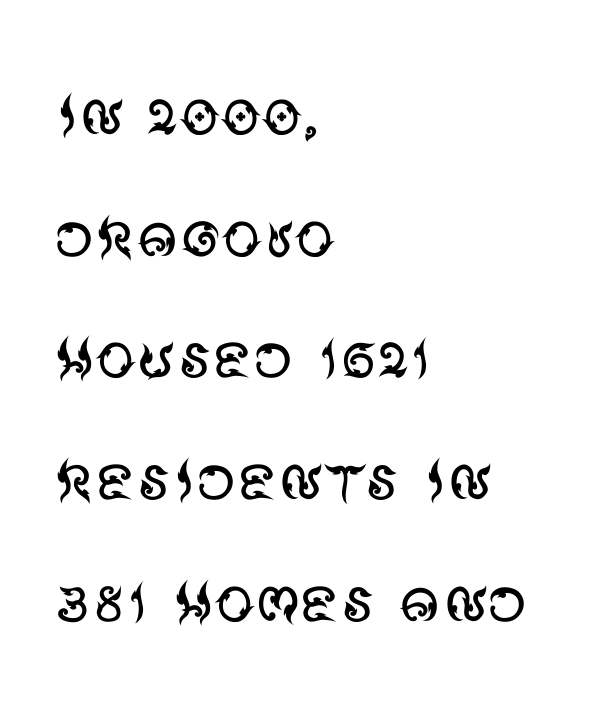
The image shows 79 px regular-weight sans-serif type, upright; set left-aligned, normal line spacing (1.54x), normal letter spacing, not underlined; medium stroke contrast and a large x-height.
